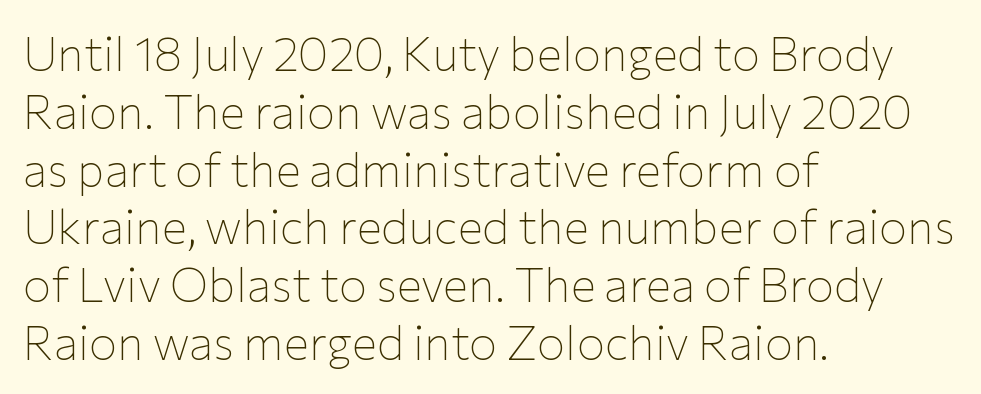
The image shows 47 px thin sans-serif type, upright; set left-aligned, line spacing 1.23x, normal letter spacing, not underlined; low stroke contrast and a medium x-height.
